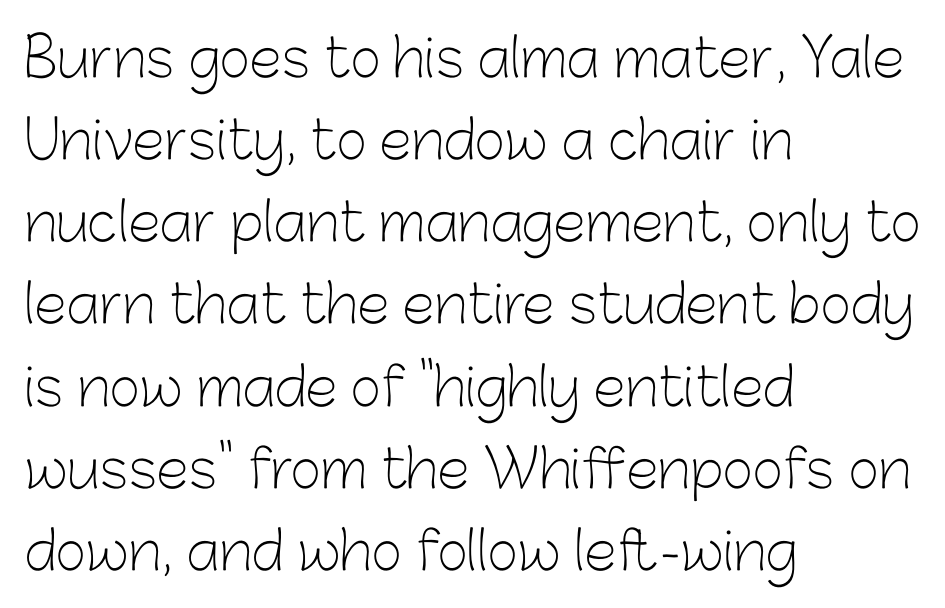
The image shows 53 px light sans-serif type, upright; set left-aligned, normal line spacing (1.55x), normal letter spacing, not underlined; low stroke contrast and a medium x-height.
